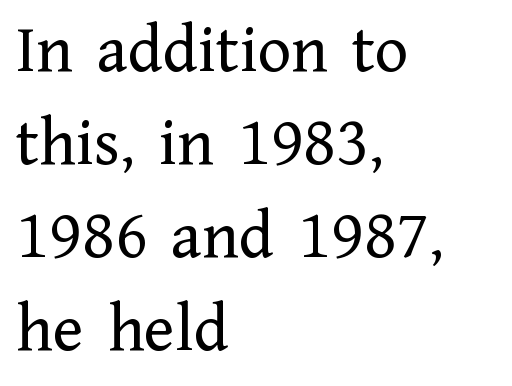
{"serif": "yes", "italic": "no", "bold": "no", "weight": "regular", "width": "normal", "stroke_contrast": "low", "x_height": "medium", "monospaced": "no", "underline": "no", "align": "left", "line_spacing": "normal", "line_spacing_ratio": 1.33, "letter_spacing": "normal", "letter_spacing_em": 0.0, "glyph_px": 70}
